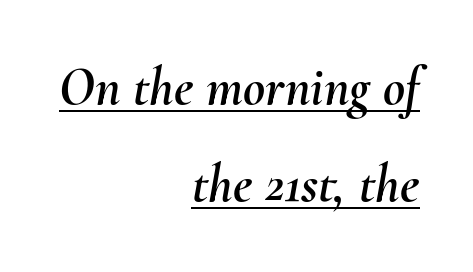
The image shows 54 px text type, italic (leaning right); set right-aligned, line spacing 1.8x, normal letter spacing, underlined; medium stroke contrast and a small x-height.
